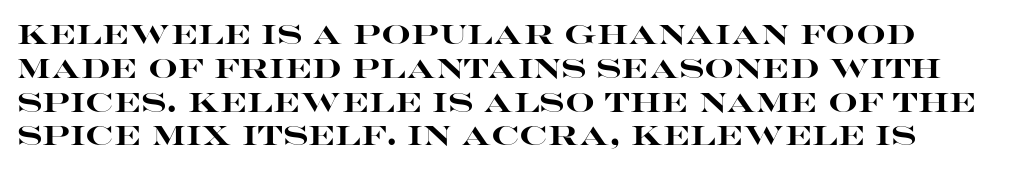
Q: Is the text bold? A: Yes.
Q: Is the text italic (slanted)? A: No, it is upright.
Q: Is the text underlined? A: No.
Q: Is the spacing between letters normal or unusually wide? A: Normal.
Q: Is the spacing between lines tight, normal or loose? A: Normal.
